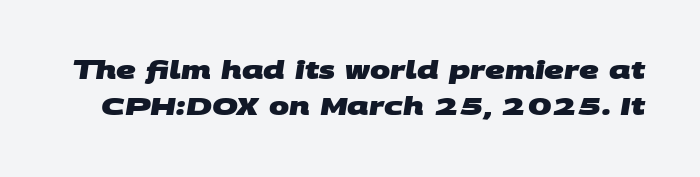
{"bold": "yes", "underline": "no", "line_spacing": "normal", "line_spacing_ratio": 1.52, "letter_spacing": "normal", "letter_spacing_em": 0.0, "glyph_px": 24}
